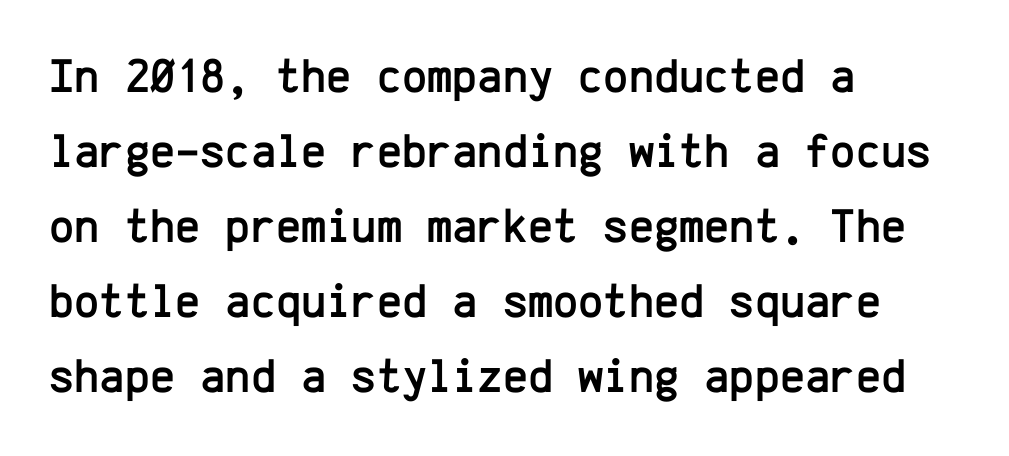
The image shows 48 px sans-serif type, upright, monospaced; set left-aligned, normal line spacing (1.56x), normal letter spacing, not underlined; low stroke contrast and a medium x-height.
